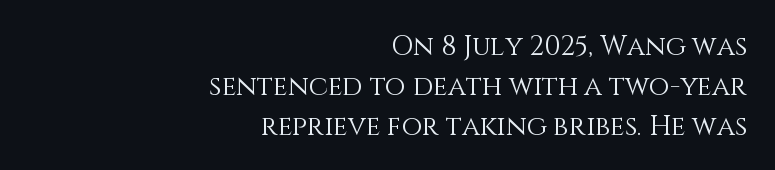
Q: Is the text bold? A: No.
Q: Is the text italic (slanted)? A: No, it is upright.
Q: Is the text underlined? A: No.
Q: How is the paragraph aligned? A: Right-aligned.
Q: Is the spacing between letters normal or unusually wide? A: Normal.
Q: Is the spacing between lines tight, normal or loose? A: Normal.
